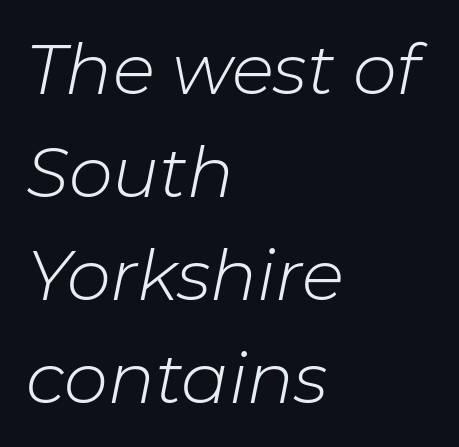
The image shows 70 px light type, italic (leaning right); set left-aligned, normal line spacing (1.47x), normal letter spacing, not underlined; low stroke contrast and a medium x-height.
